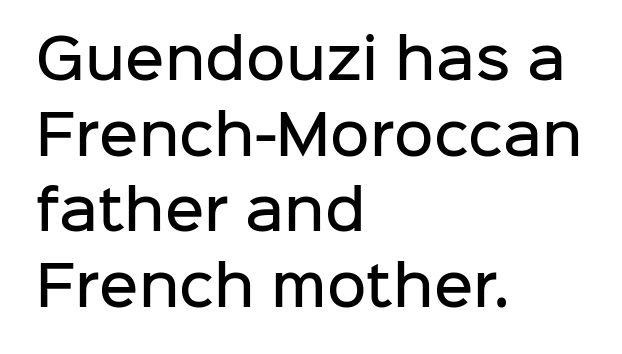
Q: Is the text bold? A: Semi-bold.
Q: Is the text italic (slanted)? A: No, it is upright.
Q: Is the typeface a serif or a sans-serif typeface? A: Sans-serif.
Q: Is the text underlined? A: No.
Q: How is the paragraph aligned? A: Left-aligned.
Q: Is the spacing between letters normal or unusually wide? A: Normal.
Q: Is the spacing between lines tight, normal or loose? A: Normal.
Q: Width (condensed, normal, or wide)? A: Normal.
Q: Stroke contrast? A: Low.
Q: x-height? A: Medium.
Q: Monospaced? A: No.
